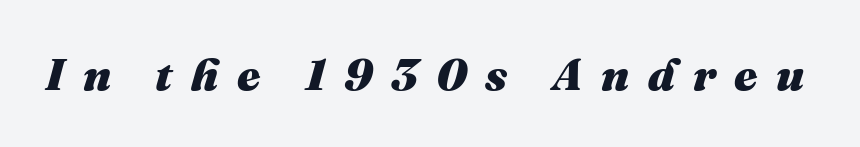
Strong, thick strokes mark this as bold type. Think of a printed novel: that variable character pitch is what you see here. Plain, unruled lines of type. Display-style spreading of the glyphs; the letterfit is very open.
